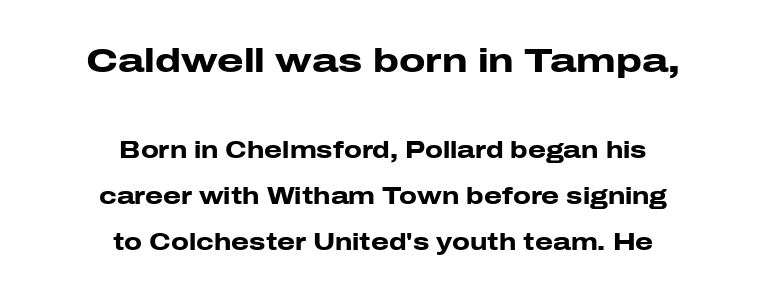
{"serif": "no", "italic": "no", "bold": "yes", "weight": "heavy", "width": "wide", "stroke_contrast": "low", "x_height": "medium", "monospaced": "no", "underline": "no", "align": "center", "line_spacing": "loose", "line_spacing_ratio": 2.0, "letter_spacing": "normal", "letter_spacing_em": 0.0, "larger_block": "first", "size_ratio": 1.48, "glyph_px": 34}
